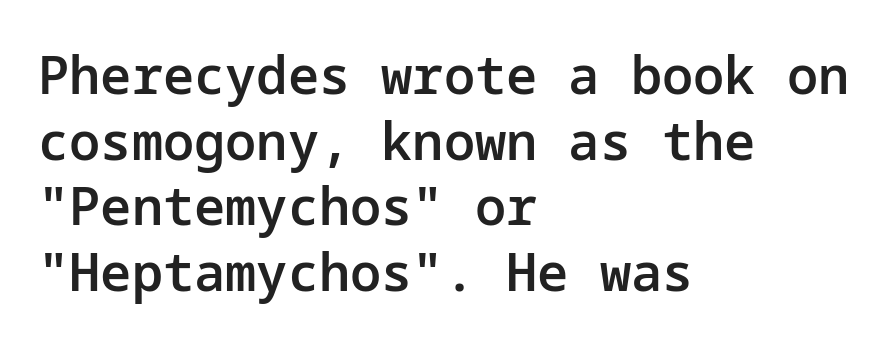
The space beneath each line is pristine and unruled. Posture: upright roman. A semibold gives these letters moderate extra thickness, short of bold. Left-aligned paragraph, ragged on the right. The glyphs in this specimen are sans serif.
